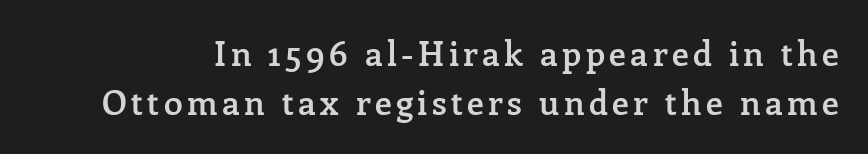
{"serif": "yes", "italic": "no", "bold": "semi", "weight": "semibold", "width": "normal", "stroke_contrast": "low", "x_height": "medium", "monospaced": "no", "underline": "no", "line_spacing": "normal", "line_spacing_ratio": 1.45, "glyph_px": 34}
